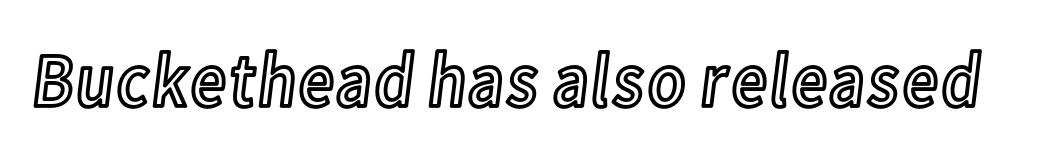
There is no visible air inserted between adjacent glyphs. The letters advance in unequal steps, a hallmark of proportional type. Quick note: underline off.
